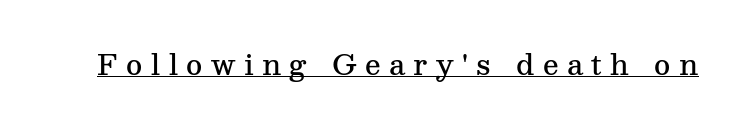
Q: Is the text bold? A: Semi-bold.
Q: Is the text italic (slanted)? A: No, it is upright.
Q: Is the typeface a serif or a sans-serif typeface? A: Serif.
Q: Is the text underlined? A: Yes.
Q: Is the spacing between letters normal or unusually wide? A: Unusually wide.
Q: Width (condensed, normal, or wide)? A: Normal.
Q: Stroke contrast? A: Medium.
Q: x-height? A: Medium.
Q: Monospaced? A: No.
